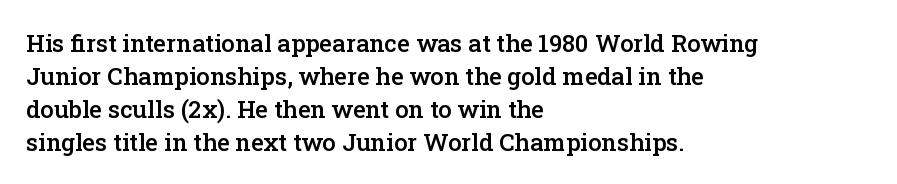
{"italic": "no", "bold": "semi", "underline": "no", "align": "left", "line_spacing": "normal", "line_spacing_ratio": 1.37, "letter_spacing": "normal", "letter_spacing_em": 0.0, "glyph_px": 24}
